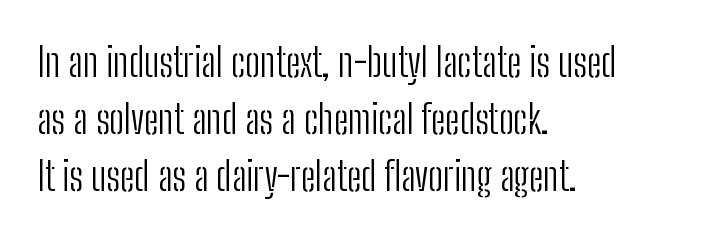
Q: Is the text bold? A: No.
Q: Is the text italic (slanted)? A: No, it is upright.
Q: Is the typeface a serif or a sans-serif typeface? A: Sans-serif.
Q: Is the text underlined? A: No.
Q: How is the paragraph aligned? A: Left-aligned.
Q: Is the spacing between letters normal or unusually wide? A: Normal.
Q: Is the spacing between lines tight, normal or loose? A: Normal.
Q: Width (condensed, normal, or wide)? A: Condensed.
Q: Stroke contrast? A: Low.
Q: x-height? A: Medium.
Q: Monospaced? A: No.
